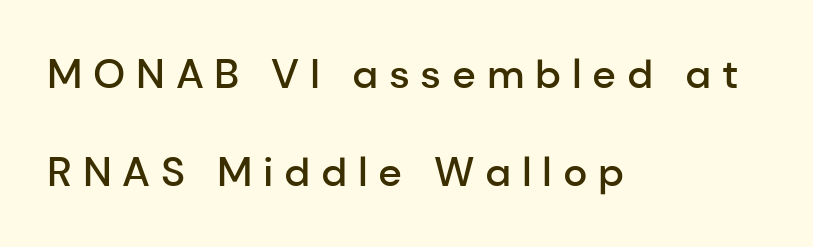
The image shows 41 px semibold sans-serif type, upright; set left-aligned, loose line spacing (2.4x), unusually wide letter spacing (+0.26 em), not underlined; low stroke contrast and a medium x-height.
